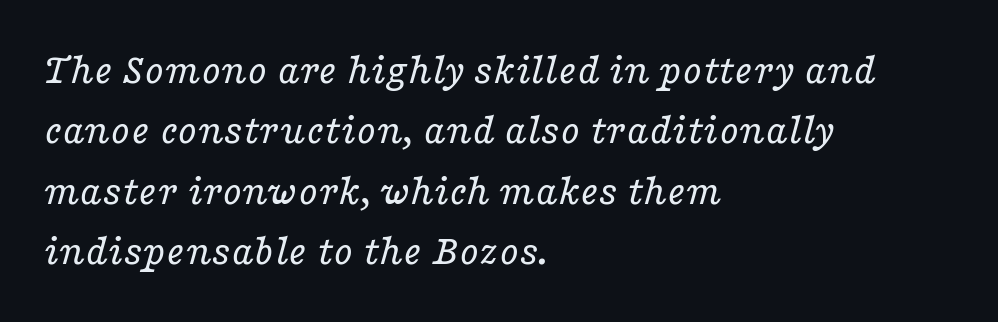
Think of a printed novel: that variable character pitch is what you see here. This is serif lettering, the kind often seen in printed books. The passage shown has conventional tracking throughout. Has an underline been added? It has not.
